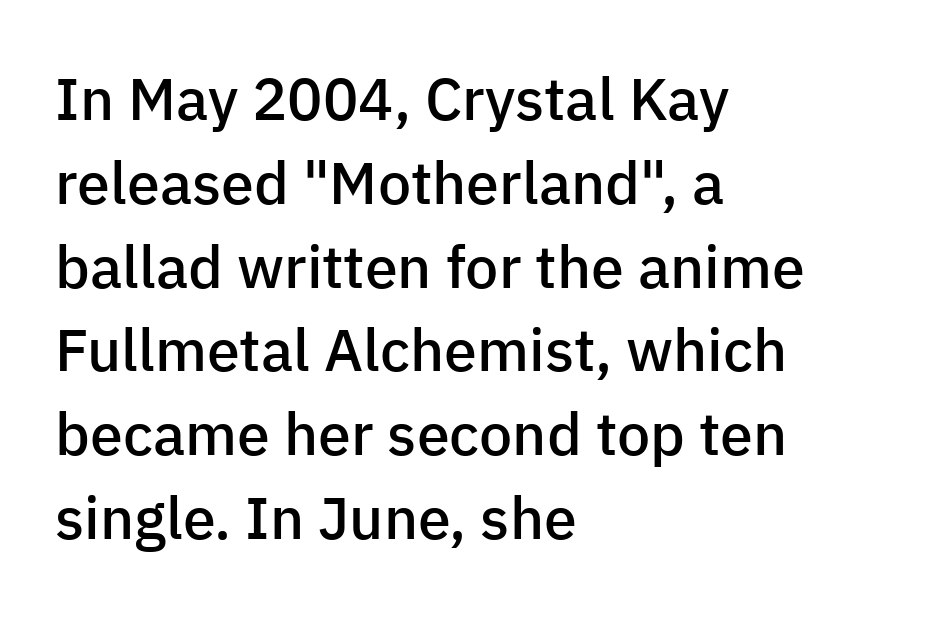
Q: Is the text bold? A: Semi-bold.
Q: Is the text italic (slanted)? A: No, it is upright.
Q: Is the typeface a serif or a sans-serif typeface? A: Sans-serif.
Q: Is the text underlined? A: No.
Q: How is the paragraph aligned? A: Left-aligned.
Q: Is the spacing between letters normal or unusually wide? A: Normal.
Q: Is the spacing between lines tight, normal or loose? A: Normal.
Q: Width (condensed, normal, or wide)? A: Normal.
Q: Stroke contrast? A: Low.
Q: x-height? A: Medium.
Q: Monospaced? A: No.
